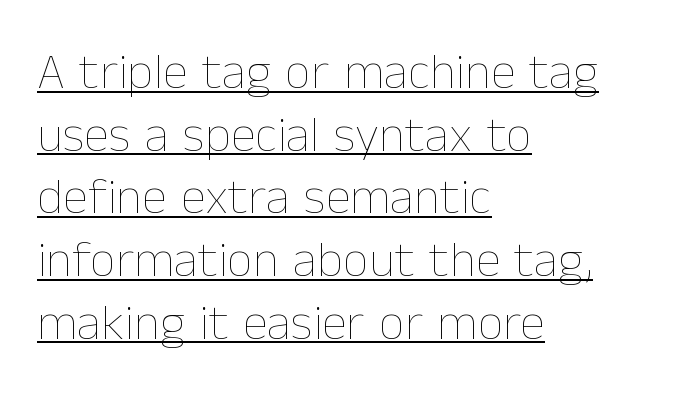
The image shows 51 px thin type, upright; set left-aligned, line spacing 1.23x, normal letter spacing, underlined; low stroke contrast and a medium x-height.
